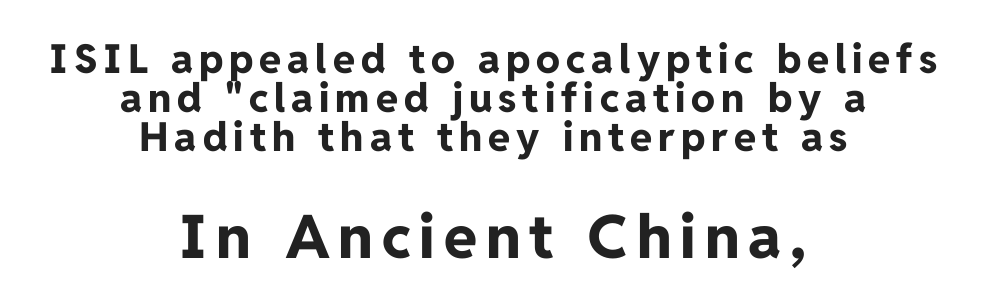
{"serif": "no", "italic": "no", "bold": "yes", "weight": "bold", "width": "normal", "stroke_contrast": "low", "x_height": "medium", "monospaced": "no", "underline": "no", "align": "center", "line_spacing": "tight", "line_spacing_ratio": 0.98, "larger_block": "second", "size_ratio": 1.5, "glyph_px": 60}
